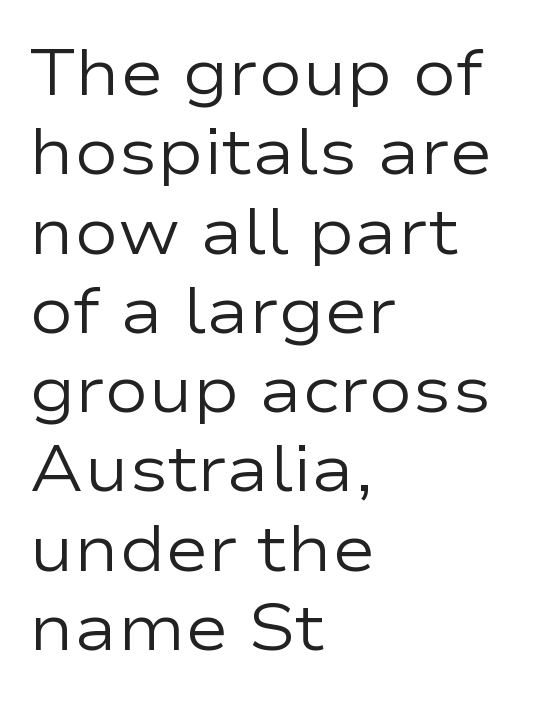
Q: Is the text bold? A: No.
Q: Is the text italic (slanted)? A: No, it is upright.
Q: Is the typeface a serif or a sans-serif typeface? A: Sans-serif.
Q: Is the text underlined? A: No.
Q: How is the paragraph aligned? A: Left-aligned.
Q: Is the spacing between letters normal or unusually wide? A: Normal.
Q: Width (condensed, normal, or wide)? A: Wide.
Q: Stroke contrast? A: Low.
Q: x-height? A: Medium.
Q: Monospaced? A: No.
